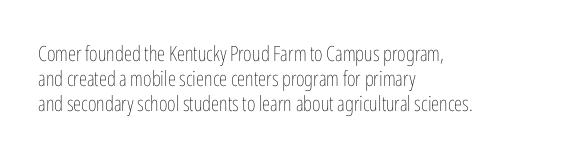
The image shows 21 px text type, upright; set left-aligned, line spacing 1.2x, normal letter spacing, not underlined.
